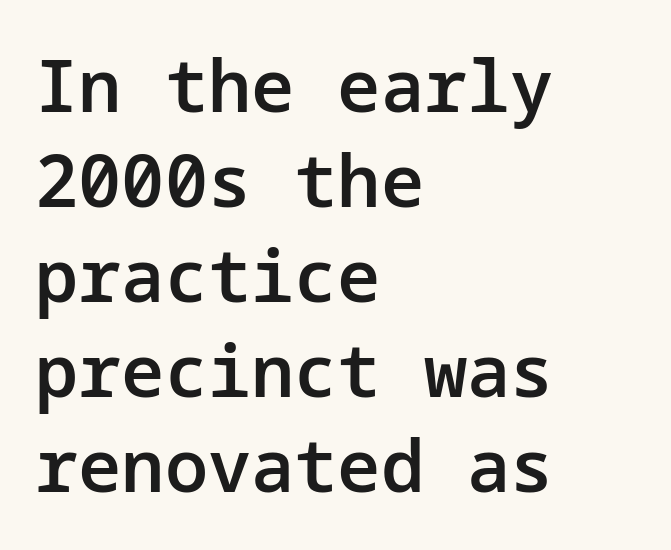
The baseline area is clear. In terms of weight, the rendering is demibold, just under bold. Notice how the stems are strictly vertical — no italics here. The line texture is even and compact thanks to regular tracking. This sample keeps an unexceptional amount of space between lines.
